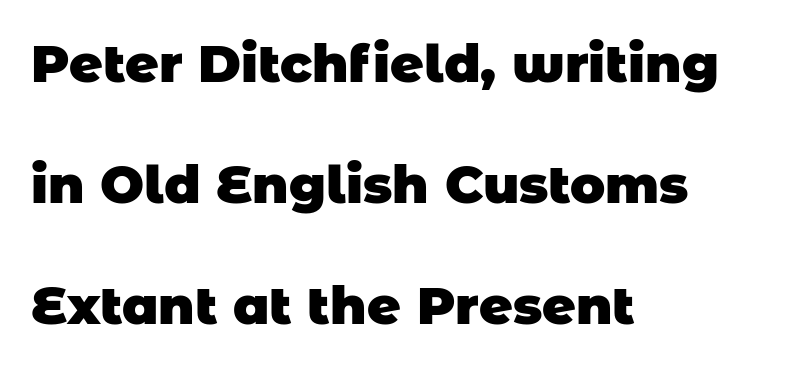
Q: Is the text bold? A: Yes.
Q: Is the typeface a serif or a sans-serif typeface? A: Sans-serif.
Q: Is the text underlined? A: No.
Q: How is the paragraph aligned? A: Left-aligned.
Q: Is the spacing between letters normal or unusually wide? A: Normal.
Q: Is the spacing between lines tight, normal or loose? A: Loose.
Q: Width (condensed, normal, or wide)? A: Normal.
Q: Stroke contrast? A: Low.
Q: x-height? A: Large.
Q: Monospaced? A: No.
